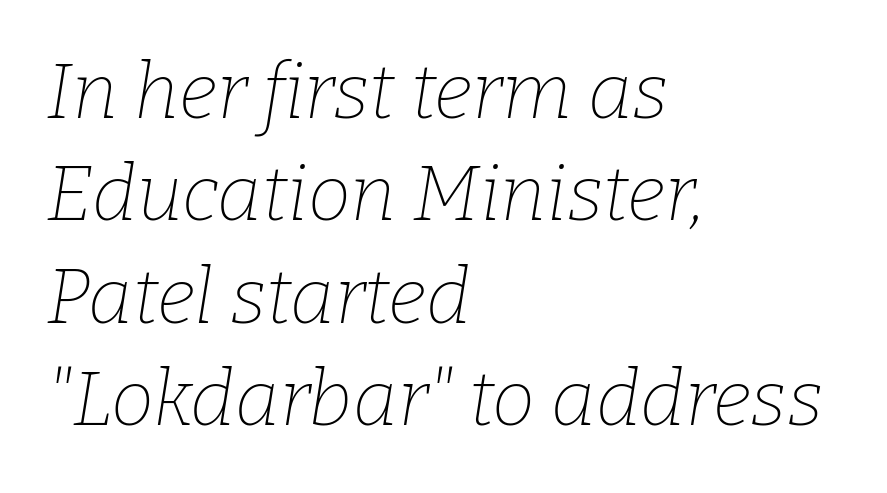
This is serif lettering, the kind often seen in printed books. No chunkiness to these letters — they're not bold. Is the type slanted? Yes — the strokes lean at a clear angle. Evenly set lines give the paragraph a standard silhouette. Teacher's note: observe the even left margin — that is flush-left alignment.
